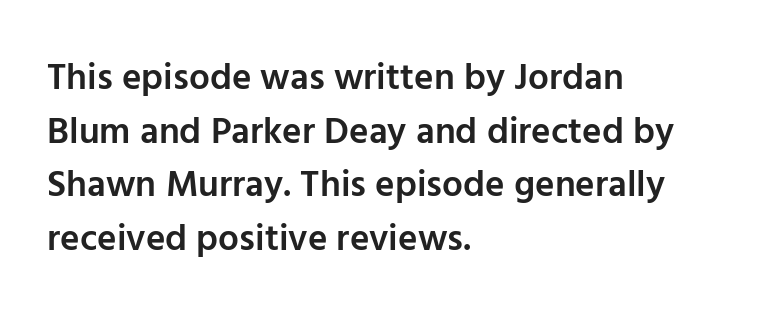
Q: Is the text bold? A: Semi-bold.
Q: Is the text italic (slanted)? A: No, it is upright.
Q: Is the typeface a serif or a sans-serif typeface? A: Sans-serif.
Q: Is the text underlined? A: No.
Q: How is the paragraph aligned? A: Left-aligned.
Q: Is the spacing between letters normal or unusually wide? A: Normal.
Q: Is the spacing between lines tight, normal or loose? A: Normal.
Q: Width (condensed, normal, or wide)? A: Normal.
Q: Stroke contrast? A: Low.
Q: x-height? A: Medium.
Q: Monospaced? A: No.
